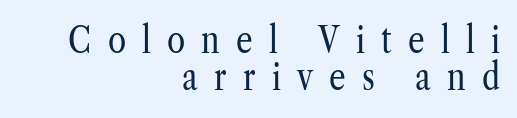
The image shows 37 px regular-weight, condensed serif type, upright; set right-aligned, tight line spacing (1.01x), unusually wide letter spacing (+0.44 em), not underlined; low stroke contrast and a medium x-height.
